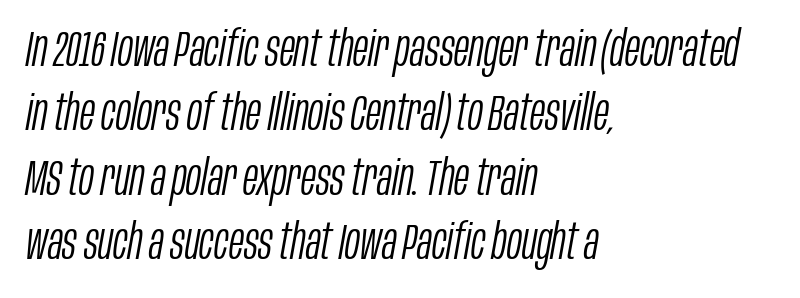
Q: Is the text bold? A: No.
Q: Is the text italic (slanted)? A: Yes, it leans right by about 10 degrees.
Q: Is the text underlined? A: No.
Q: How is the paragraph aligned? A: Left-aligned.
Q: Is the spacing between letters normal or unusually wide? A: Normal.
Q: Is the spacing between lines tight, normal or loose? A: Normal.
Q: Width (condensed, normal, or wide)? A: Condensed.
Q: Stroke contrast? A: Low.
Q: x-height? A: Large.
Q: Monospaced? A: No.
